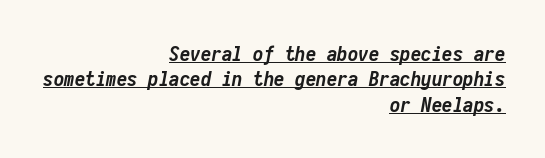
Q: Is the text bold? A: Yes.
Q: Is the text italic (slanted)? A: Yes, it leans right by about 10 degrees.
Q: Is the text underlined? A: Yes.
Q: How is the paragraph aligned? A: Right-aligned.
Q: Is the spacing between letters normal or unusually wide? A: Normal.
